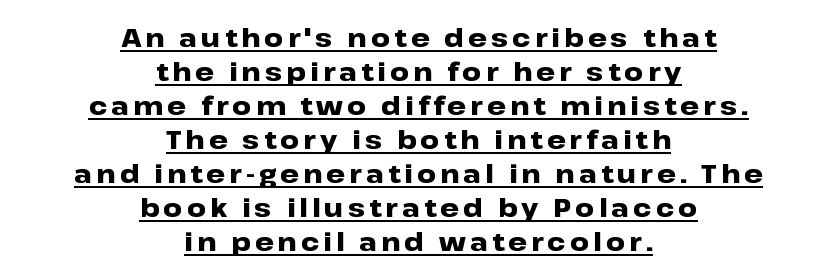
The text block is weighted toward neither margin, spreading evenly from the middle. Whoever set this chose a conventional vertical rhythm. The type sits square on the baseline with zero lean. Compared with undecorated copy, this sample adds a rule below the words. Bold? Absolutely — the strokes are thick and heavy.
